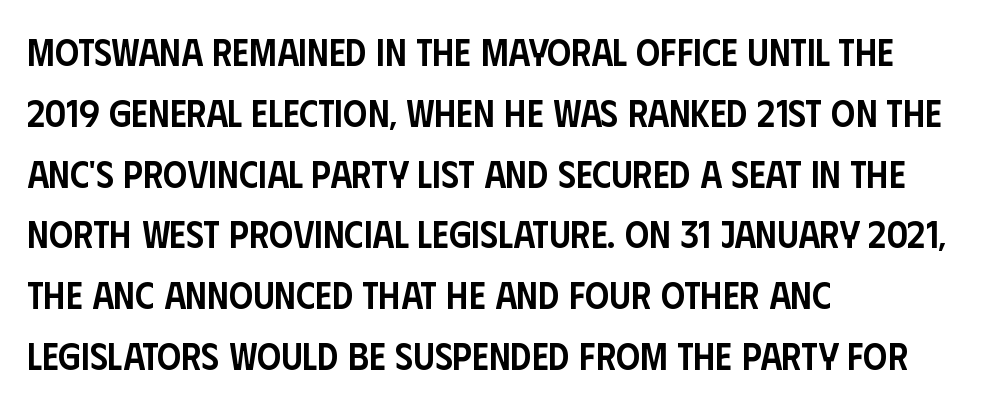
Q: Is the text bold? A: Semi-bold.
Q: Is the text italic (slanted)? A: No, it is upright.
Q: Is the typeface a serif or a sans-serif typeface? A: Sans-serif.
Q: Is the text underlined? A: No.
Q: How is the paragraph aligned? A: Left-aligned.
Q: Is the spacing between letters normal or unusually wide? A: Normal.
Q: Is the spacing between lines tight, normal or loose? A: Normal.
Q: Width (condensed, normal, or wide)? A: Condensed.
Q: Stroke contrast? A: Low.
Q: x-height? A: Large.
Q: Monospaced? A: No.
